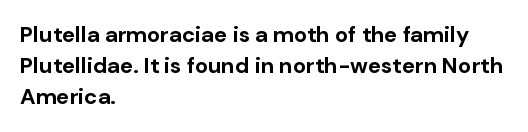
Ordinary non-slanted type is in use. The space between consecutive lines is moderate. The strokes are fattened all the way to bold. No extra tracking has been applied to these lines. Quick note: underline off. The typesetter chose a ragged-right arrangement here.
